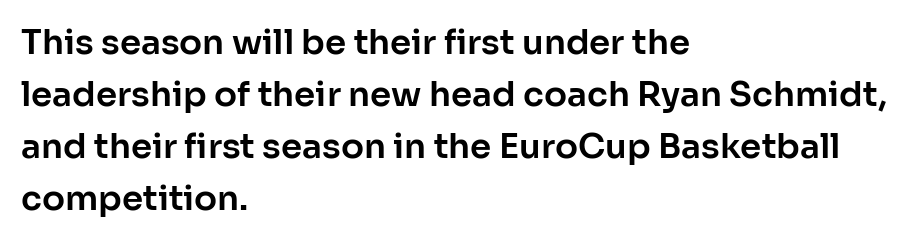
Q: Is the text italic (slanted)? A: No, it is upright.
Q: Is the typeface a serif or a sans-serif typeface? A: Sans-serif.
Q: Is the text underlined? A: No.
Q: How is the paragraph aligned? A: Left-aligned.
Q: Is the spacing between letters normal or unusually wide? A: Normal.
Q: Is the spacing between lines tight, normal or loose? A: Normal.
Q: Width (condensed, normal, or wide)? A: Normal.
Q: Stroke contrast? A: Low.
Q: x-height? A: Medium.
Q: Monospaced? A: No.
